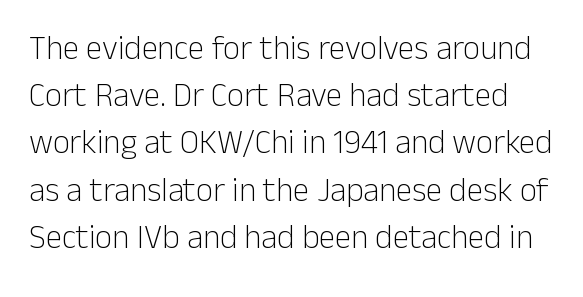
{"serif": "no", "italic": "no", "bold": "no", "weight": "light", "width": "normal", "stroke_contrast": "low", "x_height": "medium", "monospaced": "no", "underline": "no", "line_spacing": "normal", "line_spacing_ratio": 1.43, "letter_spacing": "normal", "letter_spacing_em": 0.0, "glyph_px": 33}
